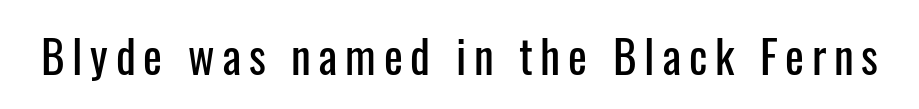
{"serif": "no", "italic": "no", "width": "condensed", "stroke_contrast": "low", "x_height": "medium", "monospaced": "no", "underline": "no", "glyph_px": 45}
